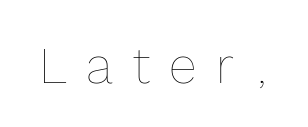
The image shows 51 px thin type, upright; set unusually wide letter spacing (+0.39 em), not underlined; a medium x-height.
